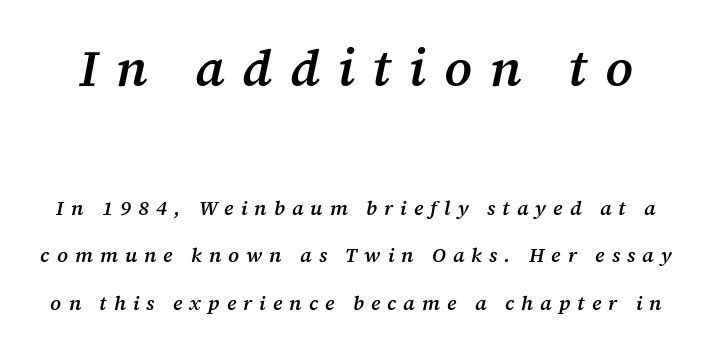
The lettering tilts uniformly, giving the passage an italic look. Has an underline been added? It has not. Check where the strokes stop: tiny serifs finish them off. How heavy is the stroke? Medium-heavy — a semibold, shy of bold.
